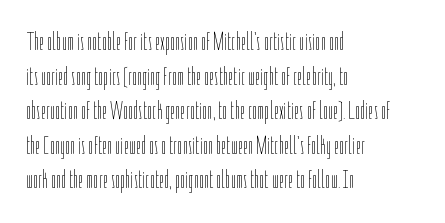
No chunkiness to these letters — they're not bold. A classic flush-left, rag-right setting is used for this passage. One glance says typical: line gaps are just what's usual. The letters sit at their default tracking, neither squeezed nor spread.
